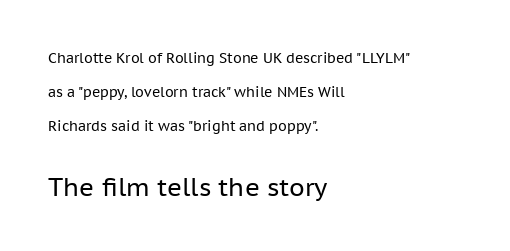
{"italic": "no", "bold": "no", "underline": "no", "align": "left", "line_spacing": "loose", "line_spacing_ratio": 2.42, "letter_spacing": "normal", "letter_spacing_em": 0.0, "larger_block": "second", "size_ratio": 1.79, "glyph_px": 25}
